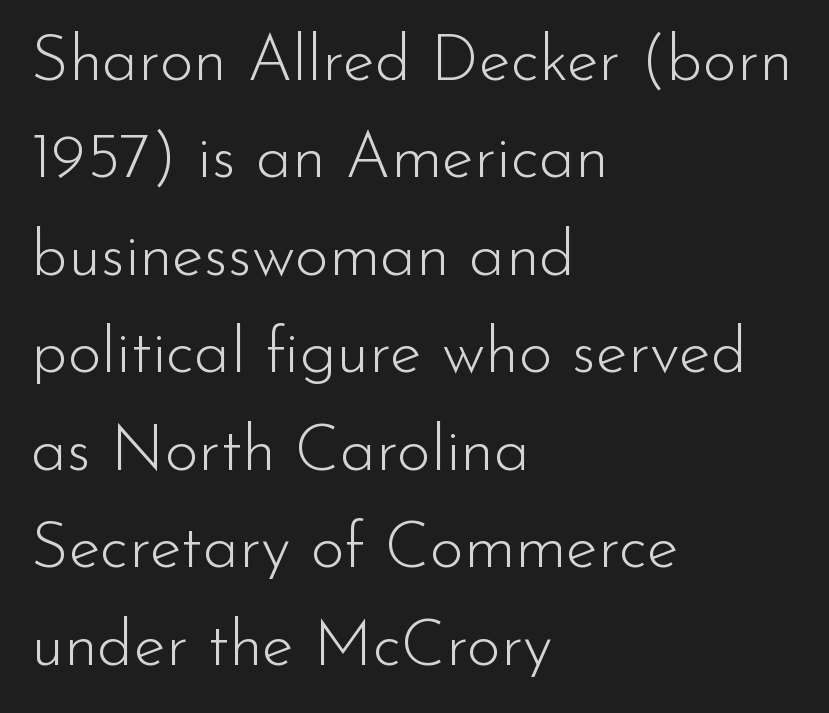
Q: Is the text bold? A: No.
Q: Is the text italic (slanted)? A: No, it is upright.
Q: Is the typeface a serif or a sans-serif typeface? A: Sans-serif.
Q: Is the text underlined? A: No.
Q: How is the paragraph aligned? A: Left-aligned.
Q: Is the spacing between letters normal or unusually wide? A: Normal.
Q: Is the spacing between lines tight, normal or loose? A: Normal.
Q: Width (condensed, normal, or wide)? A: Normal.
Q: Stroke contrast? A: Low.
Q: x-height? A: Small.
Q: Monospaced? A: No.
